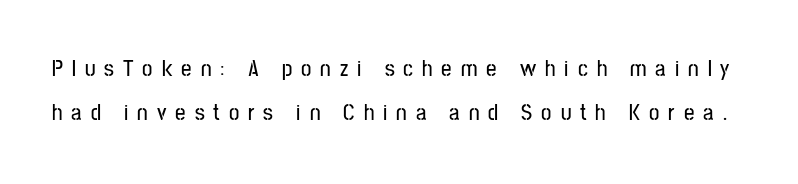
Q: Is the text italic (slanted)? A: No, it is upright.
Q: Is the text underlined? A: No.
Q: Is the spacing between letters normal or unusually wide? A: Unusually wide.
Q: Is the spacing between lines tight, normal or loose? A: Loose.
